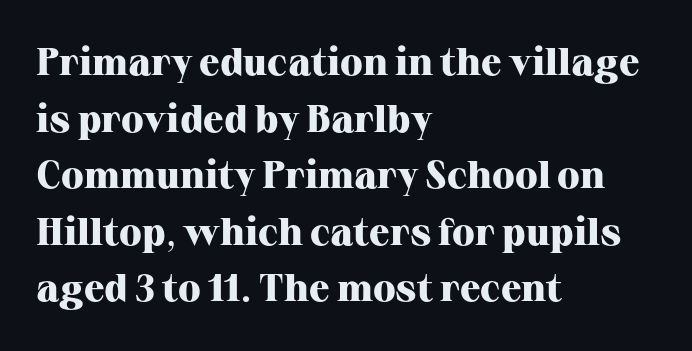
Q: Is the text bold? A: Yes.
Q: Is the text italic (slanted)? A: No, it is upright.
Q: Is the typeface a serif or a sans-serif typeface? A: Serif.
Q: Is the text underlined? A: No.
Q: How is the paragraph aligned? A: Left-aligned.
Q: Is the spacing between letters normal or unusually wide? A: Normal.
Q: Is the spacing between lines tight, normal or loose? A: Normal.
Q: Width (condensed, normal, or wide)? A: Normal.
Q: Stroke contrast? A: High.
Q: x-height? A: Medium.
Q: Monospaced? A: No.
